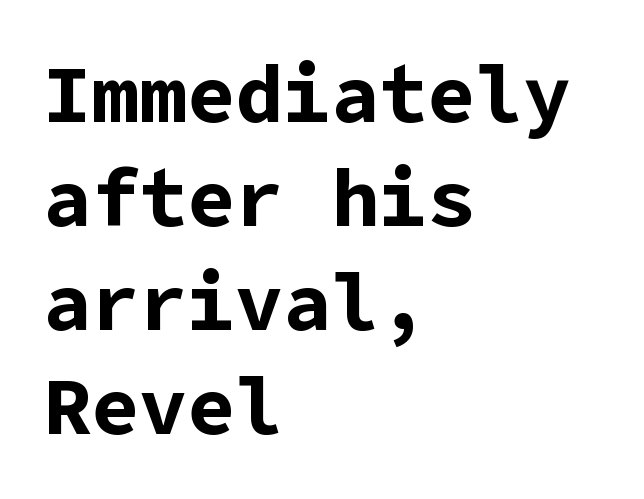
The image shows 80 px bold sans-serif type, upright; set left-aligned, normal line spacing (1.3x), normal letter spacing, not underlined; low stroke contrast and a medium x-height.
